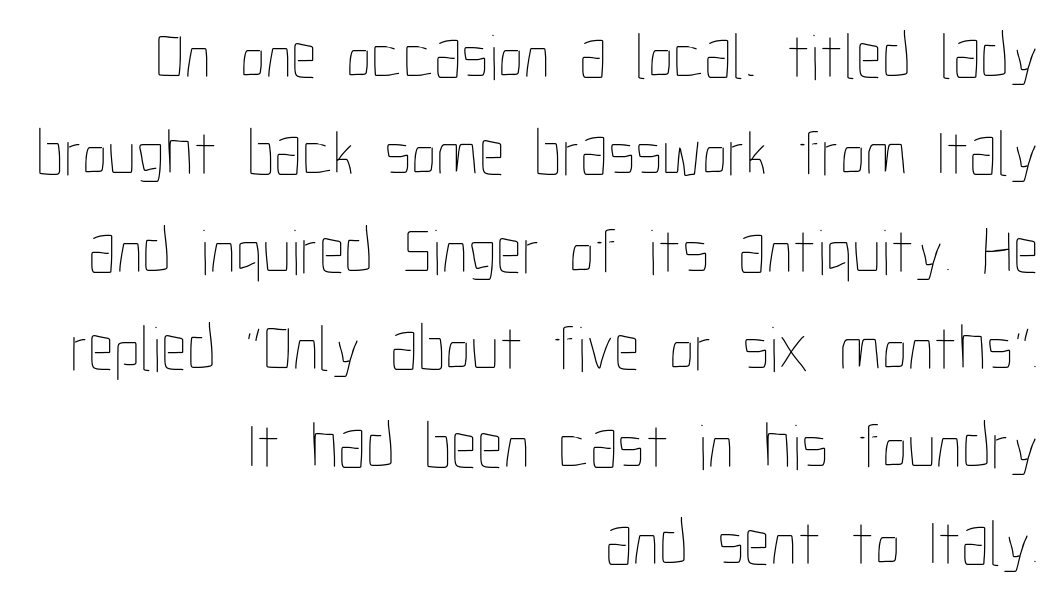
Q: Is the text bold? A: No.
Q: Is the text italic (slanted)? A: No, it is upright.
Q: Is the text underlined? A: No.
Q: How is the paragraph aligned? A: Right-aligned.
Q: Is the spacing between letters normal or unusually wide? A: Normal.
Q: Is the spacing between lines tight, normal or loose? A: Normal.
Q: Width (condensed, normal, or wide)? A: Condensed.
Q: Stroke contrast? A: Low.
Q: x-height? A: Medium.
Q: Monospaced? A: No.
